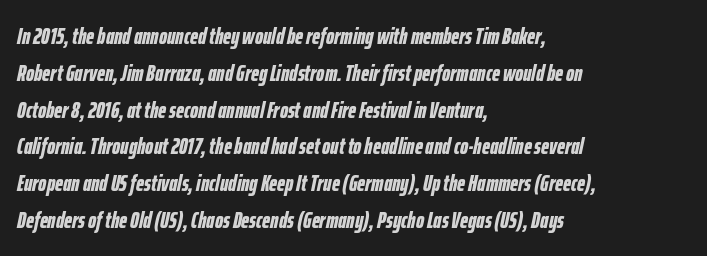
The passage is arranged the way most books set body copy — flush left. There is no visible air inserted between adjacent glyphs. Observe the lean: these are italic letterforms. Leading matches the norm, producing a regular column. A dark, heavy texture on the line: the type is bold. The strip under each line holds only bare page.
